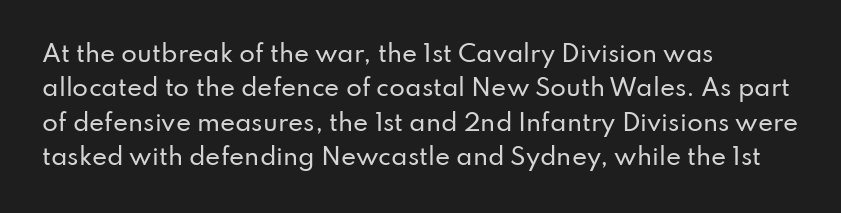
{"italic": "no", "underline": "no", "align": "left", "line_spacing": "normal", "line_spacing_ratio": 1.49, "letter_spacing": "normal", "letter_spacing_em": 0.0, "glyph_px": 23}
